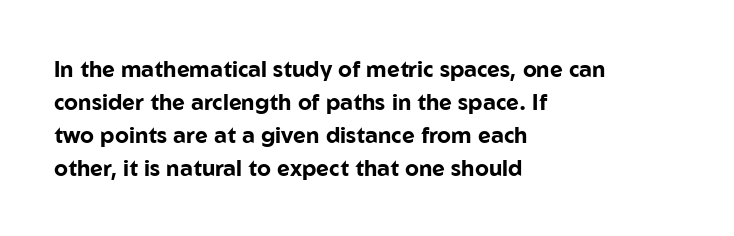
Q: Is the text bold? A: Yes.
Q: Is the text italic (slanted)? A: No, it is upright.
Q: Is the text underlined? A: No.
Q: How is the paragraph aligned? A: Left-aligned.
Q: Is the spacing between letters normal or unusually wide? A: Normal.
Q: Is the spacing between lines tight, normal or loose? A: Normal.
